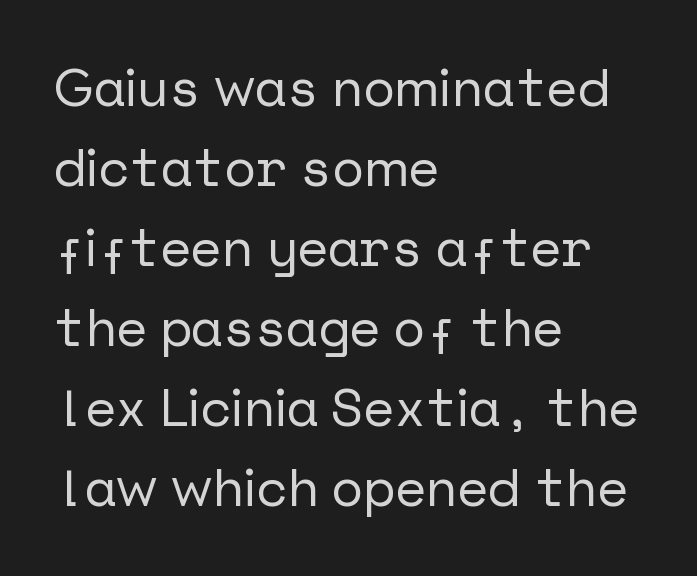
Grotesque or geometric, the face here clearly has no serifs. The rows are spaced the way most documents space them. Is there any slant? The stems are plumb. Tracking value appears to be zero — textbook default spacing. Type without underlining.
